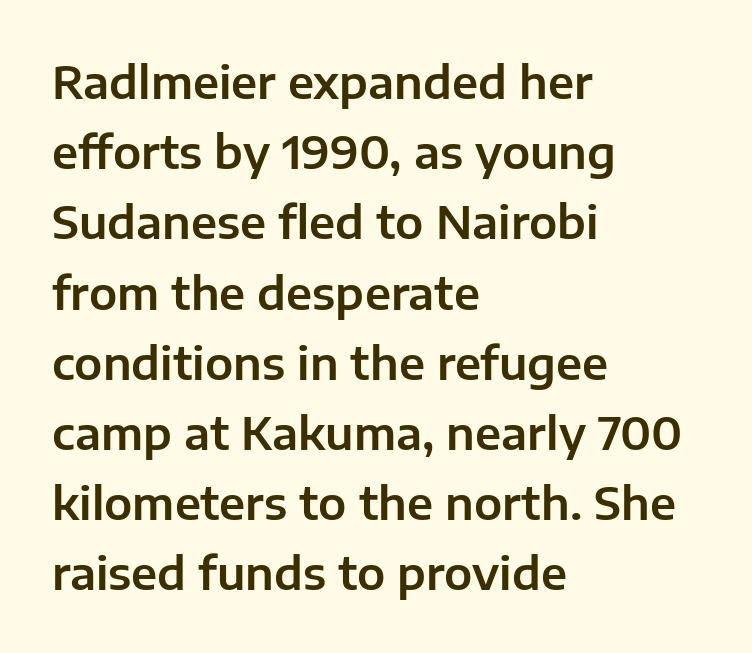
The image shows 45 px sans-serif type, upright; set left-aligned, normal line spacing (1.56x), normal letter spacing, not underlined; low stroke contrast and a medium x-height.
